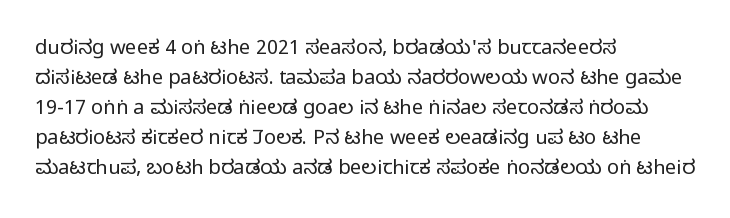
{"italic": "no", "bold": "no", "underline": "no", "align": "left", "line_spacing": "normal", "line_spacing_ratio": 1.5, "letter_spacing": "normal", "letter_spacing_em": 0.0, "glyph_px": 20}
